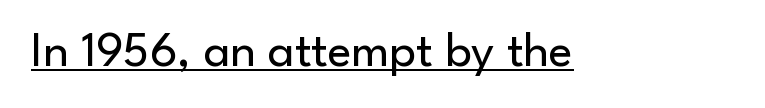
{"serif": "no", "italic": "no", "bold": "no", "weight": "regular", "width": "normal", "stroke_contrast": "low", "x_height": "small", "monospaced": "no", "underline": "yes", "letter_spacing": "normal", "letter_spacing_em": 0.0, "glyph_px": 50}
